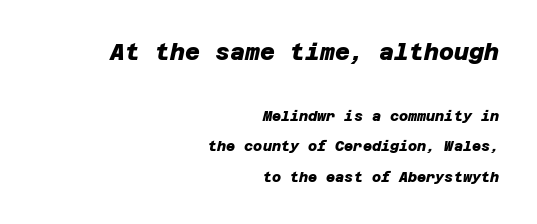
The image shows 23 px bold type; set right-aligned, loose line spacing (2.18x), normal letter spacing, not underlined; the first (top) block is 1.64x larger.
